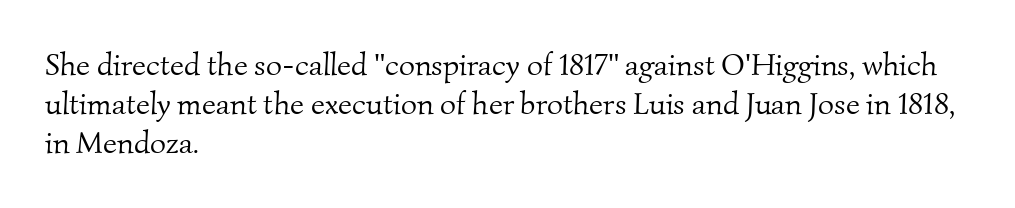
Caption: face not bold, strokes unweighted. Descenders hang freely into open space. Line beginnings align vertically; line endings do not. This is serif lettering, the kind often seen in printed books. Evenly set lines give the paragraph a standard silhouette.
